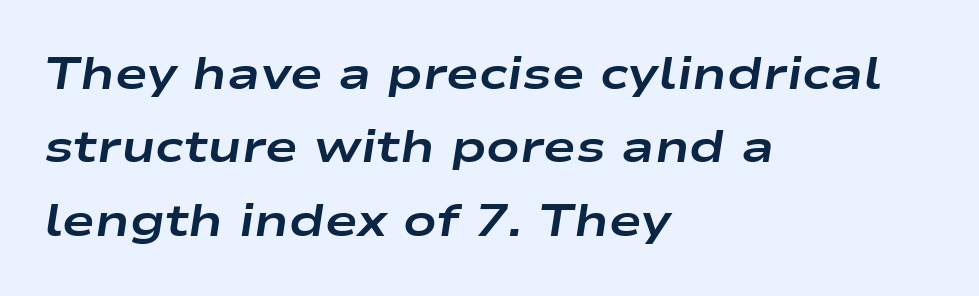
Reading down the column, the eye jumps a familiar distance to each next line. Words appear dense and cohesive because spacing is normal. The glyphs have the mass of a bold cut. Tall strokes in this sample are angled rather than plumb.
